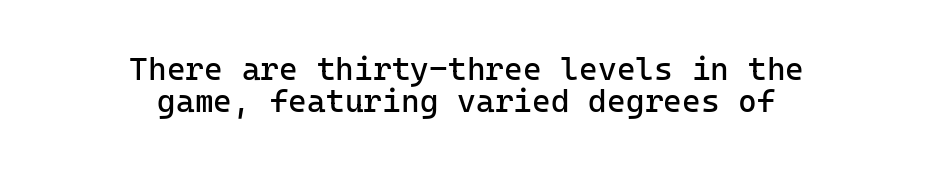
The image shows 32 px regular-weight sans-serif type, upright, monospaced; set centered, tight line spacing (0.99x), normal letter spacing, not underlined; low stroke contrast and a medium x-height.
